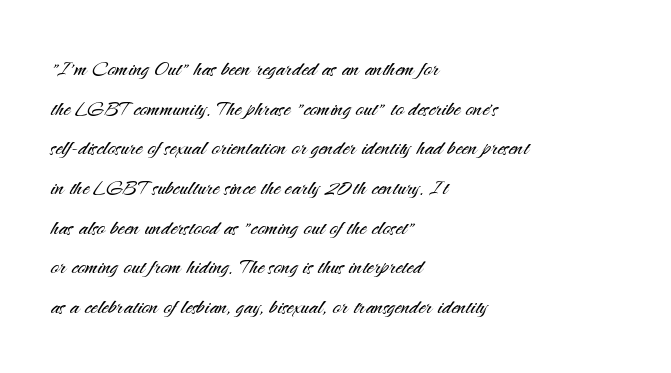
Q: Is the text bold? A: No.
Q: Is the text italic (slanted)? A: Yes.
Q: Is the text underlined? A: No.
Q: How is the paragraph aligned? A: Left-aligned.
Q: Is the spacing between letters normal or unusually wide? A: Normal.
Q: Is the spacing between lines tight, normal or loose? A: Normal.
